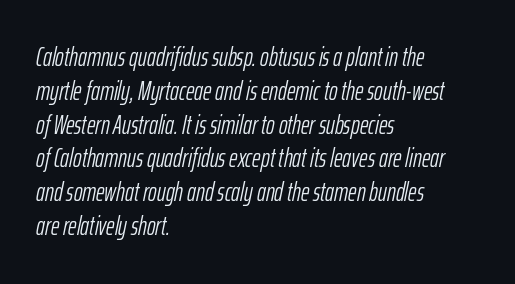
Which margin do the lines hug? The left one — the right edge is uneven. The typesetting does not lean heavy: it is not bold. Unmarked baselines from the first word to the last. The gaps between neighbouring characters are ordinary and unremarkable. Regarding leading, the lines here are spaced in the standard way.
